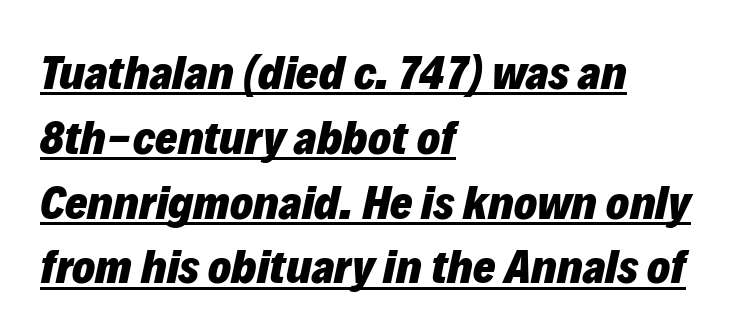
Summary of weight: heavy, a full bold. Every character sits at an angle, as italics do. Think of a printed novel: that variable character pitch is what you see here. Glance below the letters and you will spot a drawn line.
